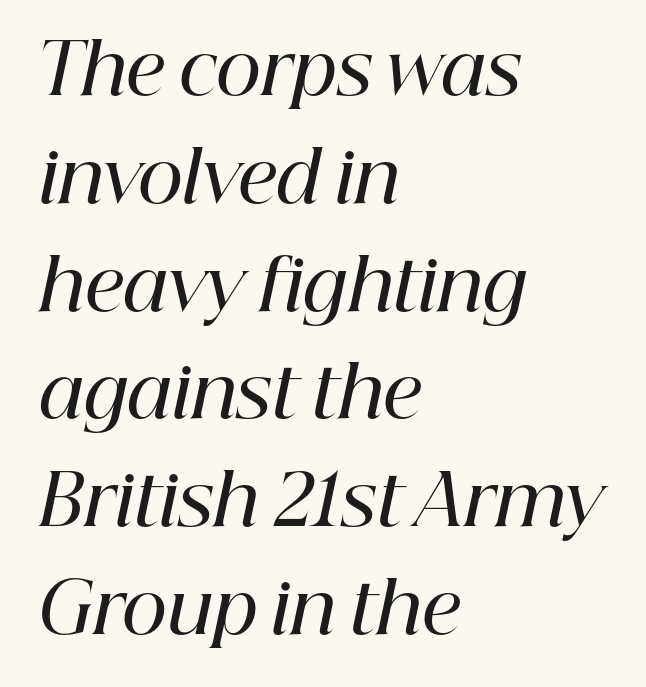
The image shows 70 px semibold serif type, italic (leaning right); set left-aligned, normal line spacing (1.54x), normal letter spacing, not underlined; high stroke contrast and a medium x-height.
